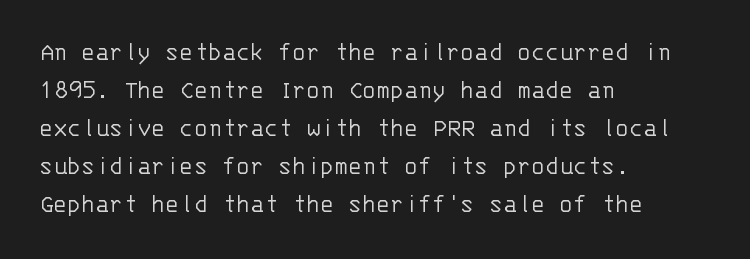
Q: Is the text bold? A: No.
Q: Is the text italic (slanted)? A: No, it is upright.
Q: Is the text underlined? A: No.
Q: How is the paragraph aligned? A: Left-aligned.
Q: Is the spacing between letters normal or unusually wide? A: Normal.
Q: Is the spacing between lines tight, normal or loose? A: Normal.
